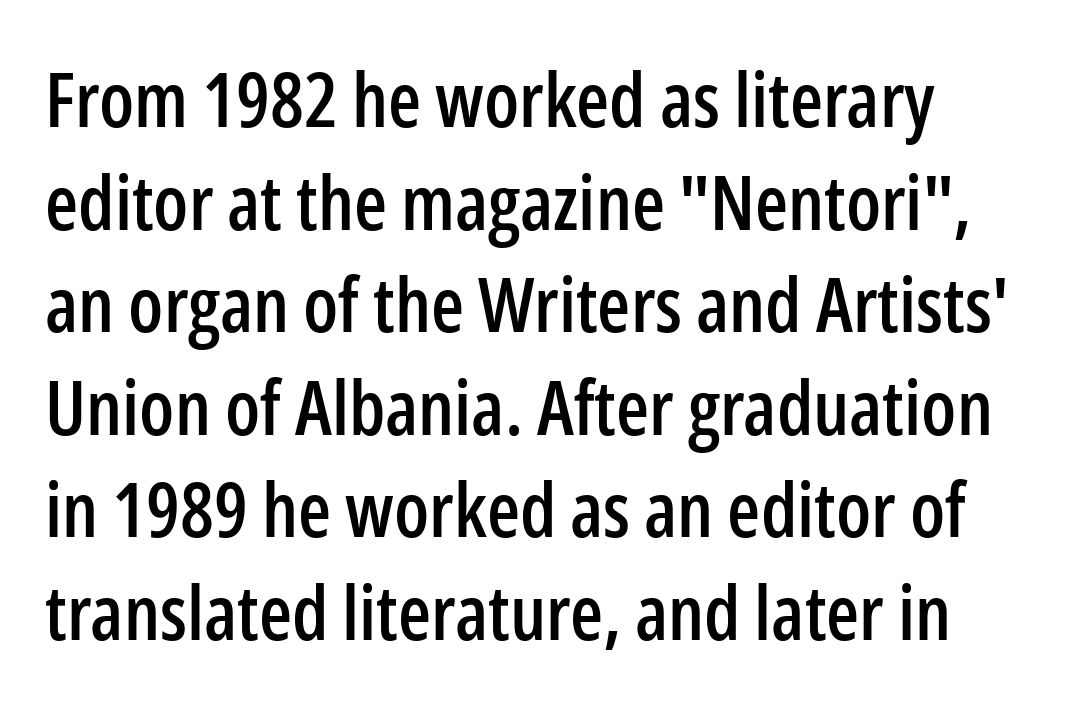
Q: Is the text italic (slanted)? A: No, it is upright.
Q: Is the typeface a serif or a sans-serif typeface? A: Sans-serif.
Q: Is the text underlined? A: No.
Q: Is the spacing between letters normal or unusually wide? A: Normal.
Q: Is the spacing between lines tight, normal or loose? A: Normal.
Q: Width (condensed, normal, or wide)? A: Condensed.
Q: Stroke contrast? A: Low.
Q: x-height? A: Medium.
Q: Monospaced? A: No.
